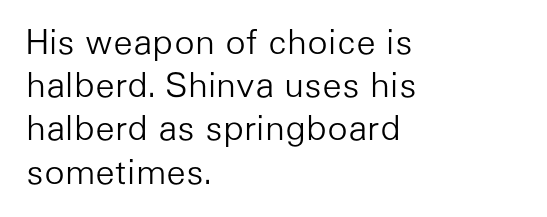
Q: Is the text bold? A: No.
Q: Is the text italic (slanted)? A: No, it is upright.
Q: Is the typeface a serif or a sans-serif typeface? A: Sans-serif.
Q: Is the text underlined? A: No.
Q: How is the paragraph aligned? A: Left-aligned.
Q: Is the spacing between letters normal or unusually wide? A: Normal.
Q: Is the spacing between lines tight, normal or loose? A: Normal.
Q: Width (condensed, normal, or wide)? A: Normal.
Q: Stroke contrast? A: Low.
Q: x-height? A: Medium.
Q: Monospaced? A: No.
